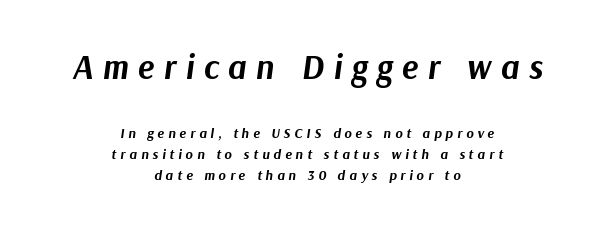
The typography opts for an oblique posture over an upright one. Display-style spreading of the glyphs; the letterfit is very open. Regular leading. Here the designer chose a conventional face with non-uniform glyph widths. Pretty heavy lettering here — definitely bold. A student would notice the top passage is typeset larger than what follows.
